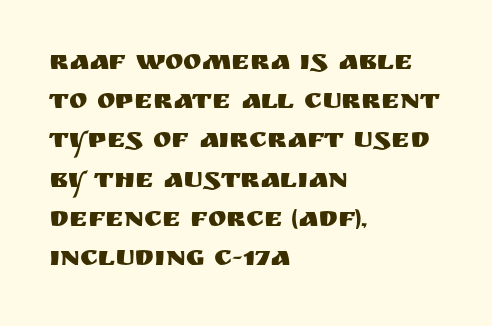
Q: Is the text italic (slanted)? A: No, it is upright.
Q: Is the typeface a serif or a sans-serif typeface? A: Sans-serif.
Q: Is the text underlined? A: No.
Q: How is the paragraph aligned? A: Left-aligned.
Q: Is the spacing between letters normal or unusually wide? A: Normal.
Q: Is the spacing between lines tight, normal or loose? A: Normal.
Q: Width (condensed, normal, or wide)? A: Normal.
Q: Stroke contrast? A: Medium.
Q: x-height? A: Large.
Q: Monospaced? A: No.
